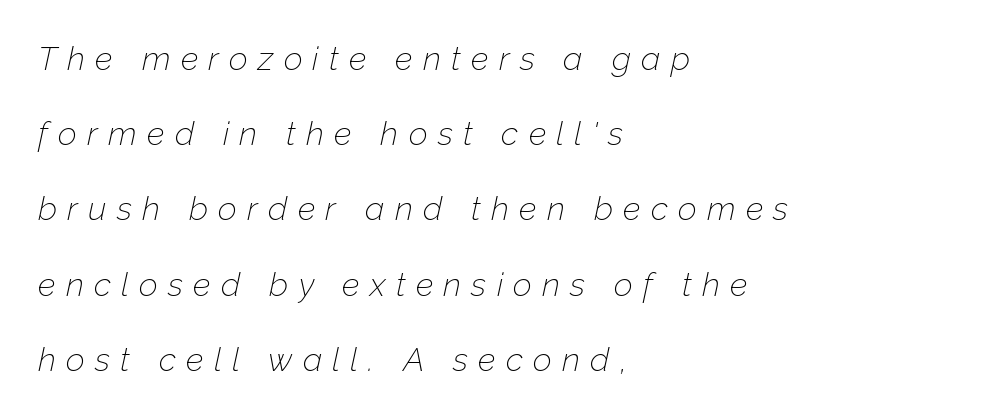
{"italic": "yes", "lean": "right", "slant_degrees": 12, "bold": "no", "weight": "thin", "width": "normal", "stroke_contrast": "low", "x_height": "medium", "monospaced": "no", "underline": "no", "align": "left", "line_spacing": "loose", "line_spacing_ratio": 2.28, "letter_spacing": "wide", "letter_spacing_em": 0.31, "glyph_px": 33}
